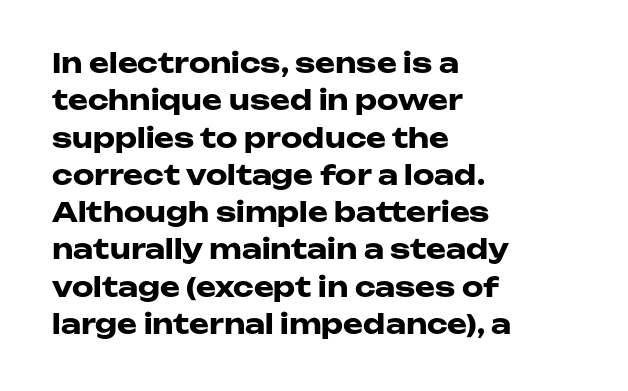
It's the straight-up-and-down kind of type. The lines are quadded left. Letter spacing: default. Rule under the text: the space is simply empty. The space between consecutive lines is moderate. Notice how thick the strokes are: this is what a full bold looks like.
